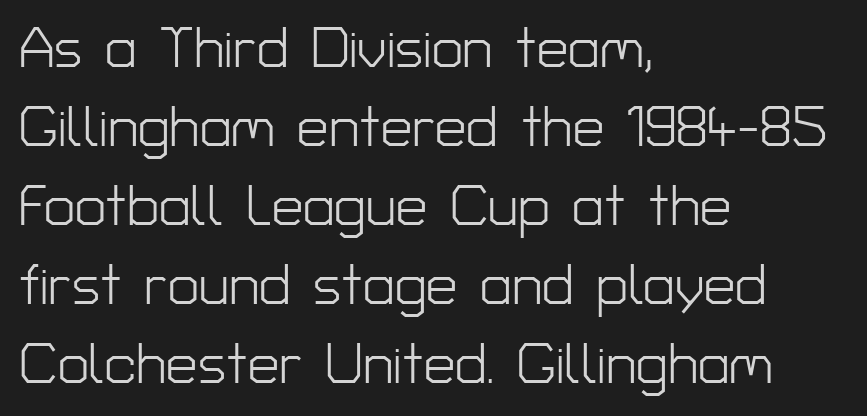
Stroke thickness stays within the range of a standard reading face or lighter. Check the space under the baseline: it is left empty. This sample uses a sans-serif face. No extra tracking has been applied to these lines. Summary of vertical rhythm: regular, with standard interline spacing.
